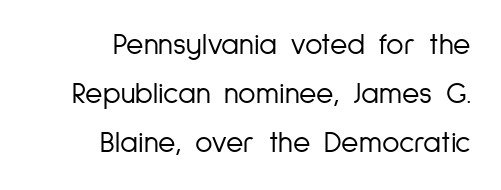
{"serif": "no", "italic": "no", "bold": "no", "weight": "light", "width": "condensed", "stroke_contrast": "low", "x_height": "medium", "monospaced": "no", "underline": "no", "align": "right", "line_spacing": "normal", "line_spacing_ratio": 1.64, "letter_spacing": "normal", "letter_spacing_em": 0.0, "glyph_px": 30}
